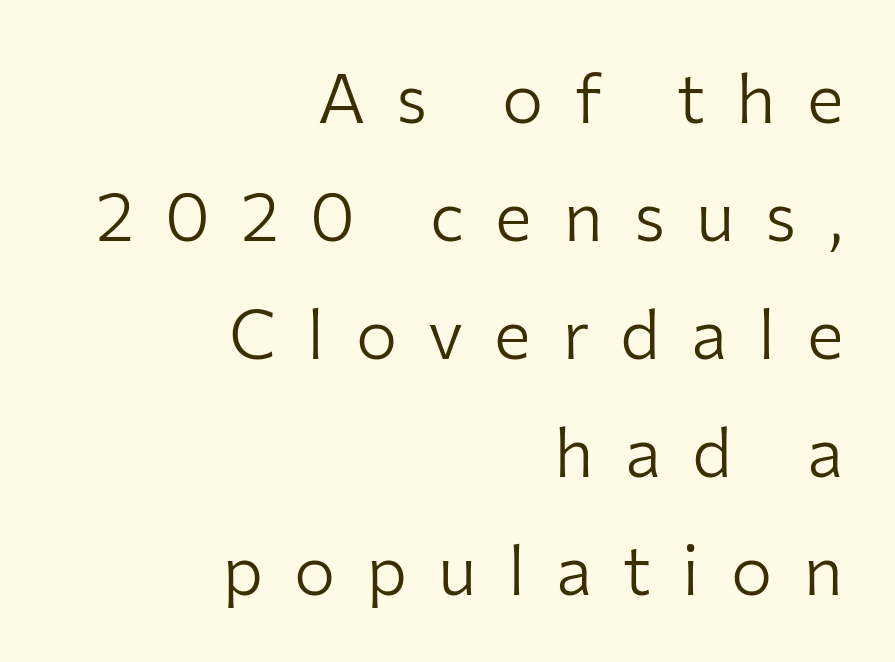
The passage shown is not bold in any degree. The glyphs in this specimen are sans serif. Honestly, the letter spacing is so wide it's the main thing you notice. Quick note: not italic, upright. The rendering uses natural spacing where letterforms have individual widths.
